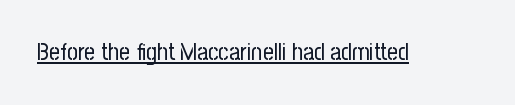
The image shows 24 px text type, upright; set normal letter spacing, underlined.
